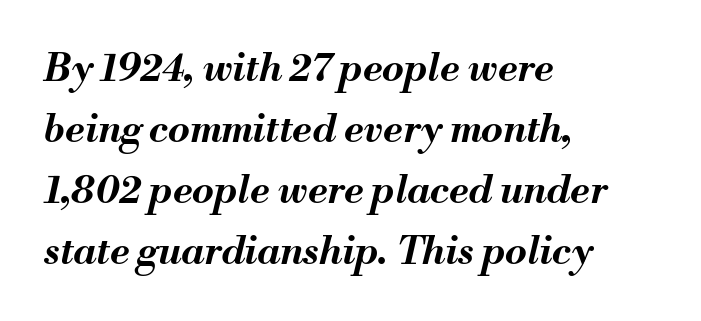
Q: Is the text bold? A: Yes.
Q: Is the text italic (slanted)? A: Yes, it leans right by about 13 degrees.
Q: Is the text underlined? A: No.
Q: How is the paragraph aligned? A: Left-aligned.
Q: Is the spacing between letters normal or unusually wide? A: Normal.
Q: Is the spacing between lines tight, normal or loose? A: Normal.
Q: Width (condensed, normal, or wide)? A: Normal.
Q: Stroke contrast? A: Medium.
Q: x-height? A: Small.
Q: Monospaced? A: No.
